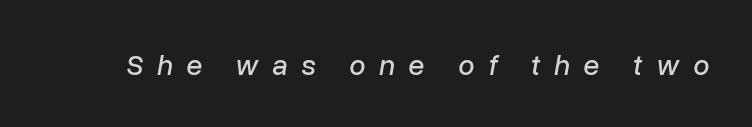
The image shows 29 px text type, italic (leaning right); set unusually wide letter spacing (+0.47 em), not underlined; low stroke contrast and a medium x-height.
